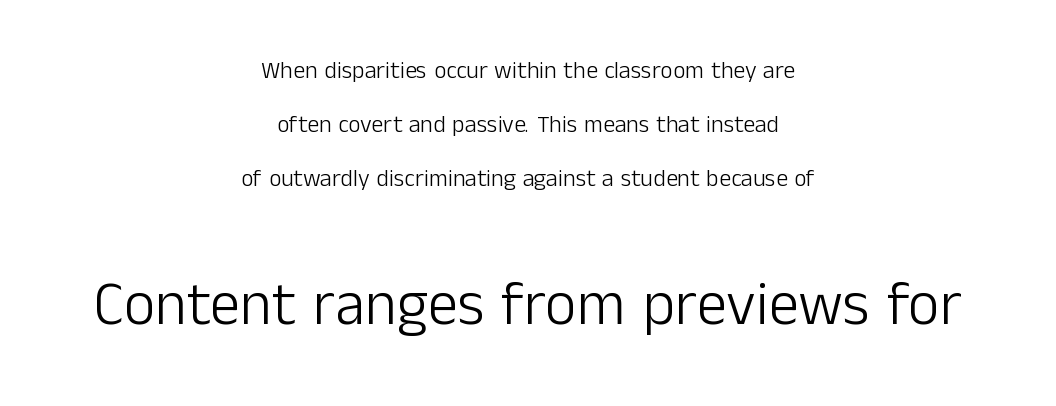
Q: Is the text bold? A: No.
Q: Is the text italic (slanted)? A: No, it is upright.
Q: Is the typeface a serif or a sans-serif typeface? A: Sans-serif.
Q: Is the text underlined? A: No.
Q: How is the paragraph aligned? A: Centered.
Q: Is the spacing between letters normal or unusually wide? A: Normal.
Q: Is the spacing between lines tight, normal or loose? A: Loose.
Q: Which block of text is set in a larger size, the first (top) or the second (bottom)? A: The second (bottom) one.
Q: Width (condensed, normal, or wide)? A: Normal.
Q: Stroke contrast? A: Low.
Q: x-height? A: Medium.
Q: Monospaced? A: No.
